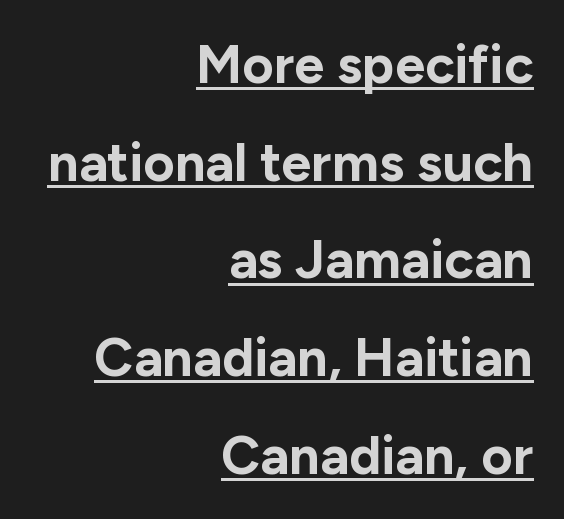
The face used here is proportionally spaced, like ordinary book or web type. Serifs: no, the terminals of the letterforms are clean. A roman cut, with each character standing at attention. One-word summary of the alignment: right.
